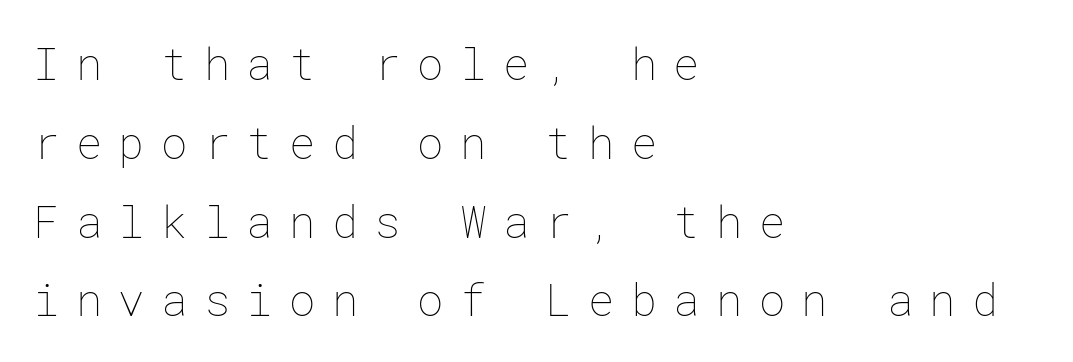
The image shows 44 px thin type, upright; set left-aligned, line spacing 1.79x, unusually wide letter spacing (+0.37 em), not underlined; low stroke contrast and a medium x-height.
